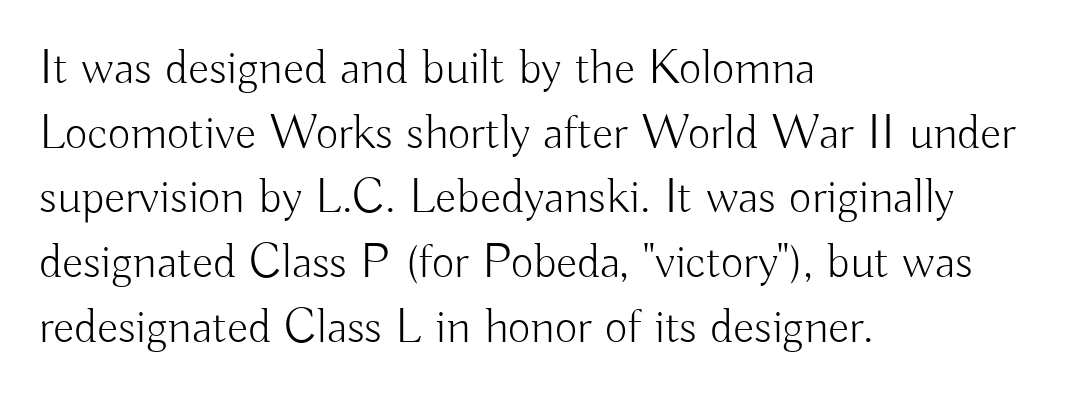
{"serif": "no", "italic": "no", "bold": "no", "weight": "light", "width": "normal", "stroke_contrast": "low", "x_height": "small", "monospaced": "no", "underline": "no", "align": "left", "line_spacing": "normal", "line_spacing_ratio": 1.32, "letter_spacing": "normal", "letter_spacing_em": 0.0, "glyph_px": 49}
